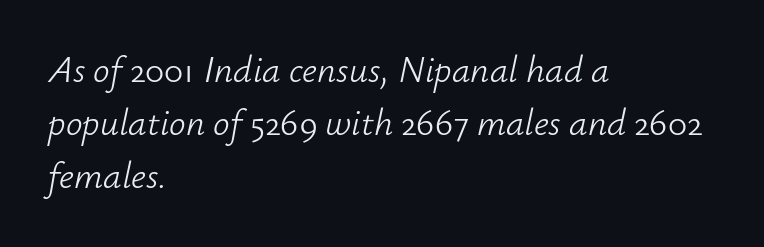
{"italic": "yes", "lean": "right", "slant_degrees": 12, "bold": "no", "weight": "light", "width": "normal", "stroke_contrast": "low", "x_height": "small", "monospaced": "no", "underline": "no", "align": "left", "line_spacing": "normal", "line_spacing_ratio": 1.43, "letter_spacing": "normal", "letter_spacing_em": 0.0, "glyph_px": 37}
